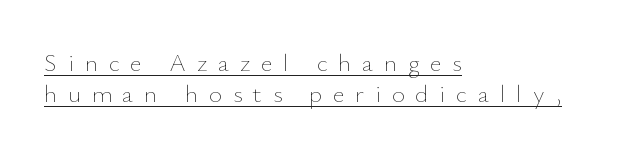
Visually the block forms a straight wall on the left and a jagged coastline on the right. The glyphs are accompanied by a horizontal stroke just below them. Display-style spreading of the glyphs; the letterfit is very open. Bold? No — there's no thickening of the strokes. It's the straight-up-and-down kind of type.
